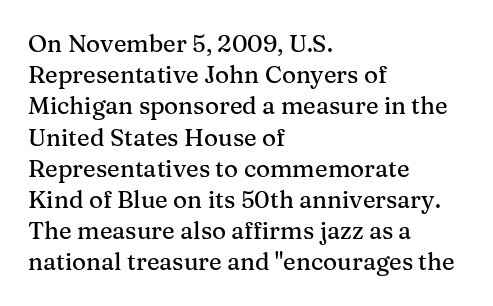
Q: Is the text italic (slanted)? A: No, it is upright.
Q: Is the text underlined? A: No.
Q: How is the paragraph aligned? A: Left-aligned.
Q: Is the spacing between letters normal or unusually wide? A: Normal.
Q: Is the spacing between lines tight, normal or loose? A: Normal.
